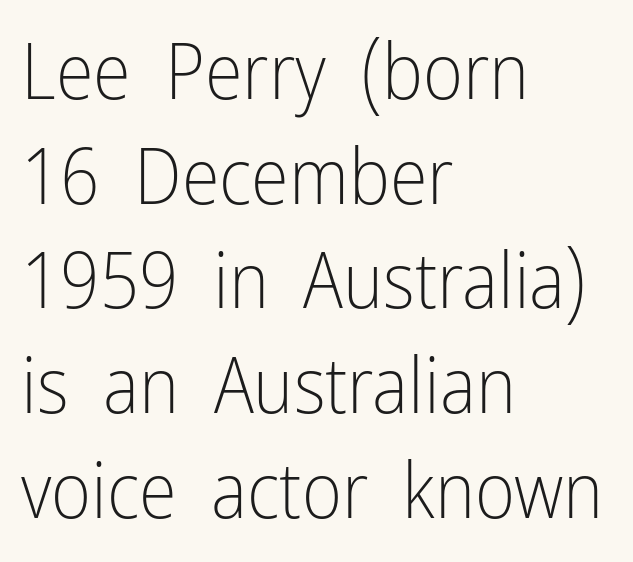
Q: Is the text bold? A: No.
Q: Is the text italic (slanted)? A: No, it is upright.
Q: Is the typeface a serif or a sans-serif typeface? A: Sans-serif.
Q: Is the text underlined? A: No.
Q: How is the paragraph aligned? A: Left-aligned.
Q: Is the spacing between letters normal or unusually wide? A: Normal.
Q: Is the spacing between lines tight, normal or loose? A: Normal.
Q: Width (condensed, normal, or wide)? A: Condensed.
Q: Stroke contrast? A: Low.
Q: x-height? A: Medium.
Q: Monospaced? A: No.
